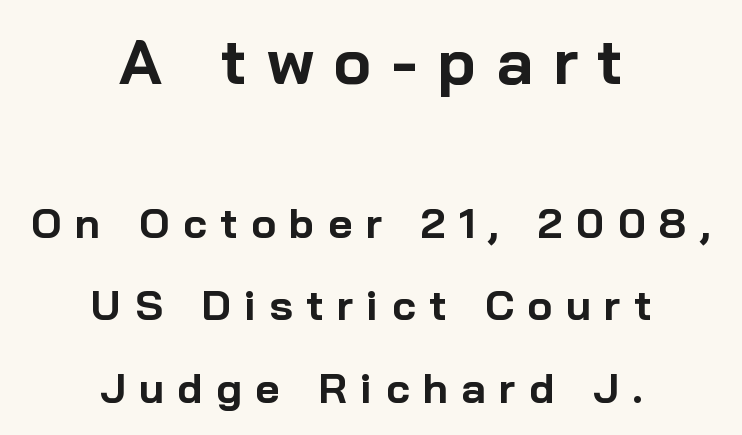
Looks like regular typesetting: each glyph gets only the width it needs. Does the type have serifs? No, each stem ends abruptly. The lines in this sample share a center point and differ in where they start and stop. Students, observe: this is what heavily led, spacious text looks like. Does extra space separate the letters? Yes, quite a lot of it. Quick note: underline off.
